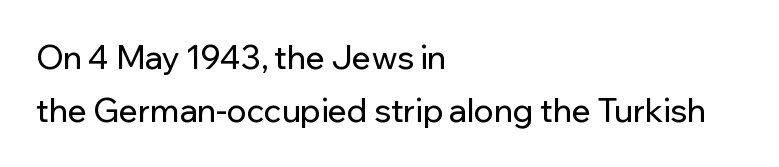
No word sits above an underline. These lines are rendered in a variable-pitch font. Font category for this specimen: sans-serif. Reading down the block, your eye returns to a fixed left position each line.
